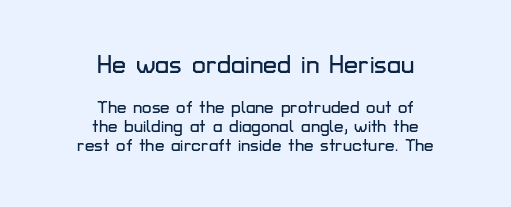
In terms of leading, this rendering errs on the cramped side. Alignment: centered. The baseline area is clear. If you squint, the top block still reads clearly — it's the larger of the two.
